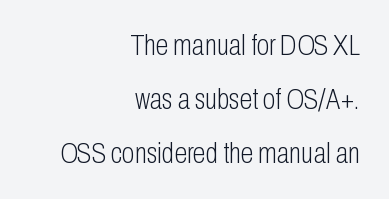
The image shows 29 px light, condensed sans-serif type, upright; set right-aligned, line spacing 1.86x, normal letter spacing, not underlined; low stroke contrast and a medium x-height.
